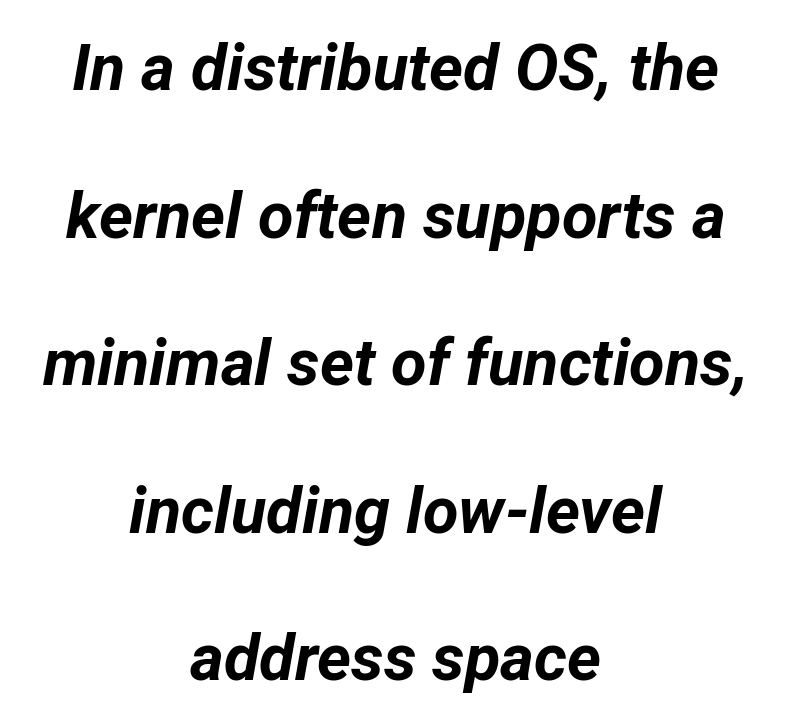
Q: Is the text bold? A: Yes.
Q: Is the text italic (slanted)? A: Yes, it leans right by about 12 degrees.
Q: Is the text underlined? A: No.
Q: How is the paragraph aligned? A: Centered.
Q: Is the spacing between letters normal or unusually wide? A: Normal.
Q: Is the spacing between lines tight, normal or loose? A: Loose.
Q: Width (condensed, normal, or wide)? A: Normal.
Q: Stroke contrast? A: Low.
Q: x-height? A: Medium.
Q: Monospaced? A: No.
